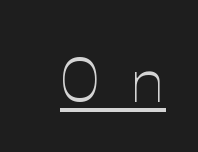
Q: Is the text bold? A: No.
Q: Is the text italic (slanted)? A: No, it is upright.
Q: Is the text underlined? A: Yes.
Q: Is the spacing between letters normal or unusually wide? A: Unusually wide.
Q: Width (condensed, normal, or wide)? A: Normal.
Q: Stroke contrast? A: Low.
Q: x-height? A: Medium.
Q: Monospaced? A: No.
